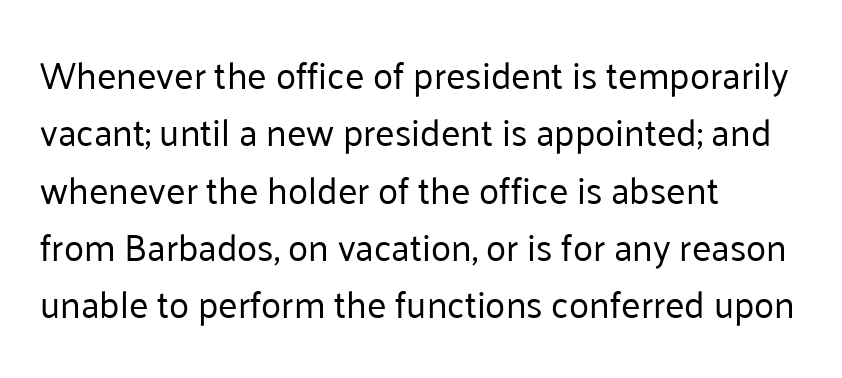
Anything drawn beneath the words? Only blank space. Each word holds together tightly as a unit, with standard inter-letter gaps. The type family on display is of the sans-serif kind. Note the varied advance widths — an 'i' is clearly narrower than an 'm'.
